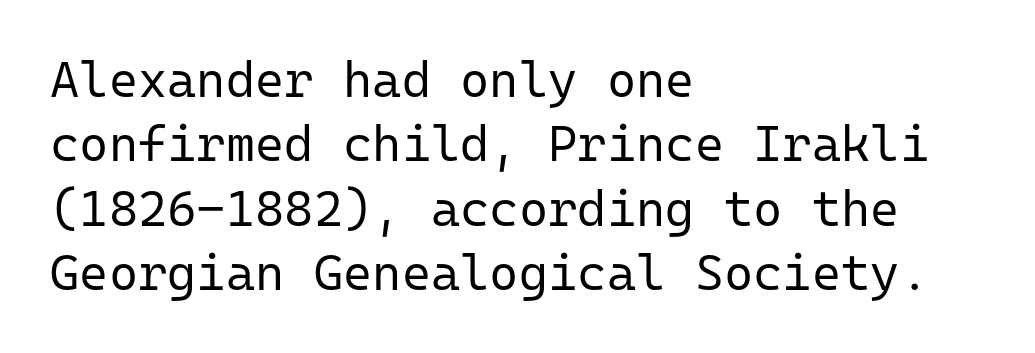
Quick note: not italic, upright. Nobody drew a line under any word here. Monospaced: the letters line up in strict vertical columns. Nothing unusual about the tracking: characters are spaced as the font intends. A student would call this left alignment; a typographer would say flush left, rag right. Classification — sans serif.
